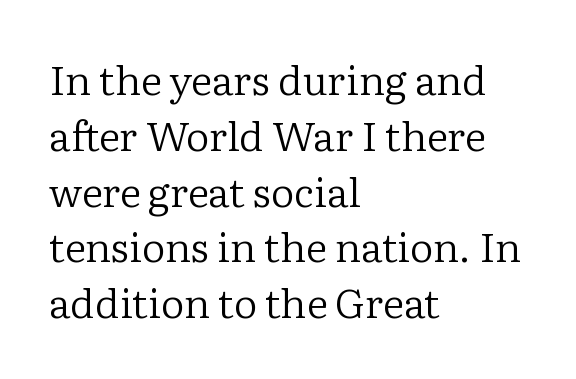
Q: Is the text bold? A: No.
Q: Is the text italic (slanted)? A: No, it is upright.
Q: Is the typeface a serif or a sans-serif typeface? A: Serif.
Q: Is the text underlined? A: No.
Q: How is the paragraph aligned? A: Left-aligned.
Q: Is the spacing between letters normal or unusually wide? A: Normal.
Q: Is the spacing between lines tight, normal or loose? A: Normal.
Q: Width (condensed, normal, or wide)? A: Normal.
Q: Stroke contrast? A: Low.
Q: x-height? A: Medium.
Q: Monospaced? A: No.
